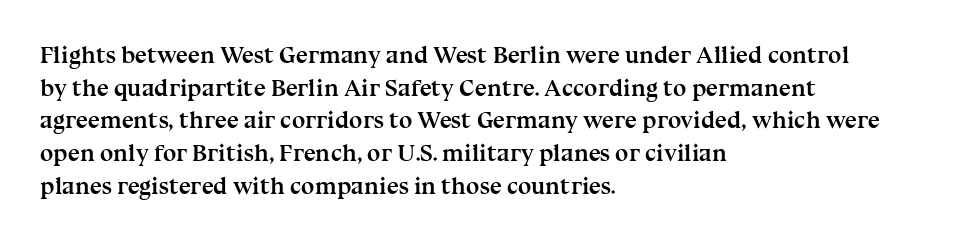
The image shows 24 px bold type, upright; set left-aligned, normal line spacing (1.36x), normal letter spacing, not underlined.
